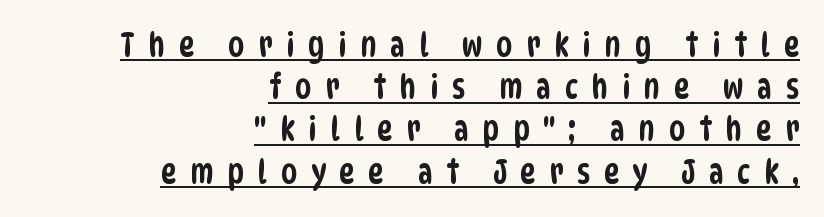
Q: Is the typeface a serif or a sans-serif typeface? A: Sans-serif.
Q: Is the text underlined? A: Yes.
Q: How is the paragraph aligned? A: Right-aligned.
Q: Is the spacing between letters normal or unusually wide? A: Unusually wide.
Q: Is the spacing between lines tight, normal or loose? A: Normal.
Q: Width (condensed, normal, or wide)? A: Condensed.
Q: Stroke contrast? A: Low.
Q: x-height? A: Large.
Q: Monospaced? A: No.
